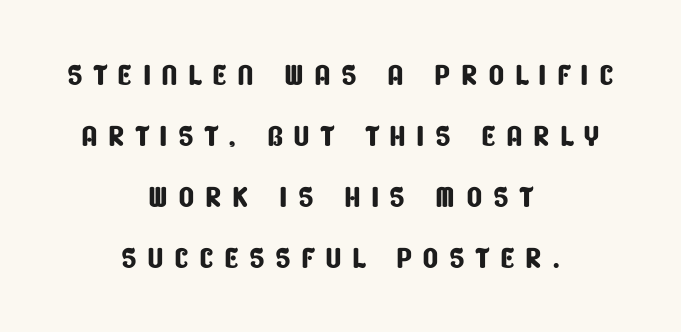
{"serif": "no", "width": "condensed", "stroke_contrast": "low", "x_height": "large", "monospaced": "no", "underline": "no", "align": "center", "line_spacing": "normal", "line_spacing_ratio": 1.45, "letter_spacing": "wide", "letter_spacing_em": 0.24, "glyph_px": 42}
